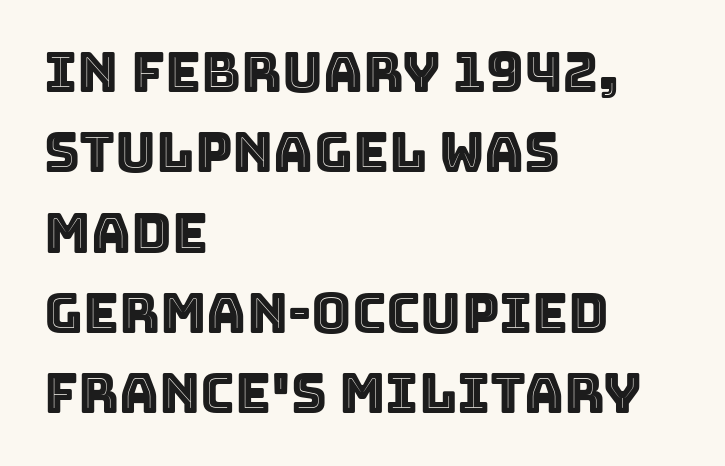
Q: Is the text italic (slanted)? A: No, it is upright.
Q: Is the text underlined? A: No.
Q: How is the paragraph aligned? A: Left-aligned.
Q: Is the spacing between letters normal or unusually wide? A: Normal.
Q: Is the spacing between lines tight, normal or loose? A: Normal.
Q: Width (condensed, normal, or wide)? A: Normal.
Q: x-height? A: Large.
Q: Monospaced? A: No.
